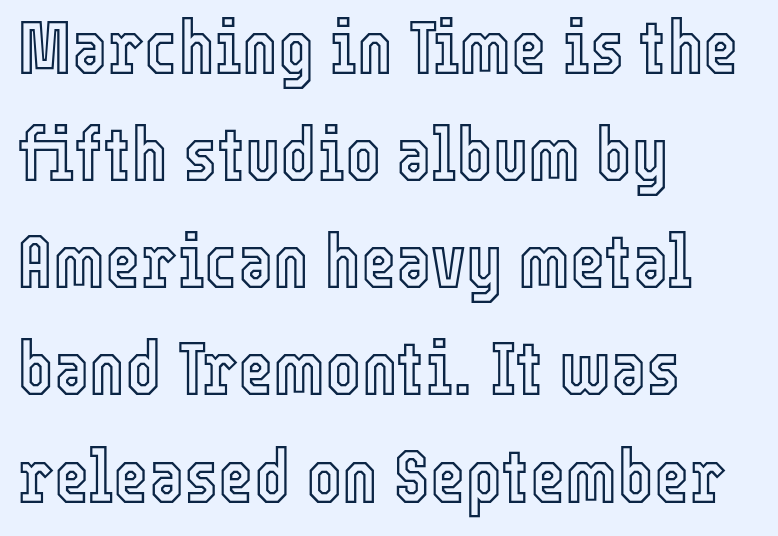
{"italic": "no", "width": "condensed", "x_height": "medium", "monospaced": "no", "underline": "no", "align": "left", "line_spacing": "normal", "line_spacing_ratio": 1.41, "letter_spacing": "normal", "letter_spacing_em": 0.0, "glyph_px": 76}
